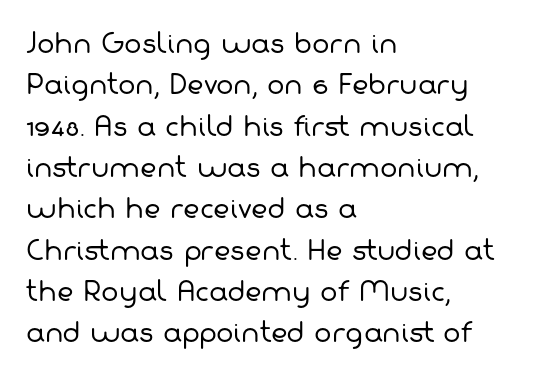
{"bold": "no", "underline": "no", "align": "left", "line_spacing": "normal", "line_spacing_ratio": 1.59, "letter_spacing": "normal", "letter_spacing_em": 0.0, "glyph_px": 26}
